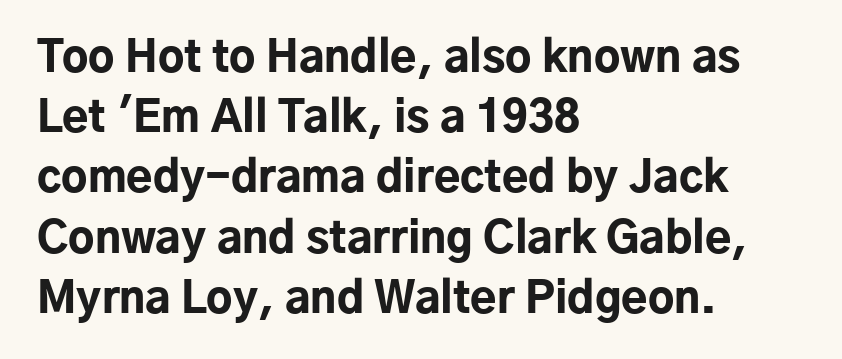
Q: Is the text bold? A: Yes.
Q: Is the text italic (slanted)? A: No, it is upright.
Q: Is the typeface a serif or a sans-serif typeface? A: Sans-serif.
Q: Is the text underlined? A: No.
Q: How is the paragraph aligned? A: Left-aligned.
Q: Is the spacing between letters normal or unusually wide? A: Normal.
Q: Is the spacing between lines tight, normal or loose? A: Normal.
Q: Width (condensed, normal, or wide)? A: Normal.
Q: Stroke contrast? A: Low.
Q: x-height? A: Medium.
Q: Monospaced? A: No.
